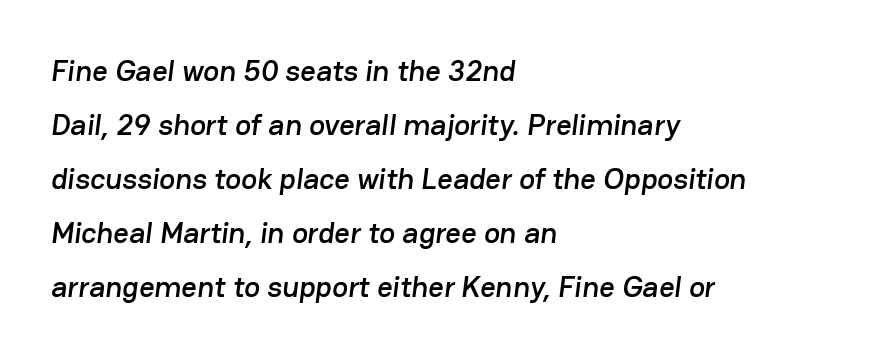
The image shows 30 px sans-serif type; set left-aligned, line spacing 1.8x, normal letter spacing, not underlined; low stroke contrast and a medium x-height.
